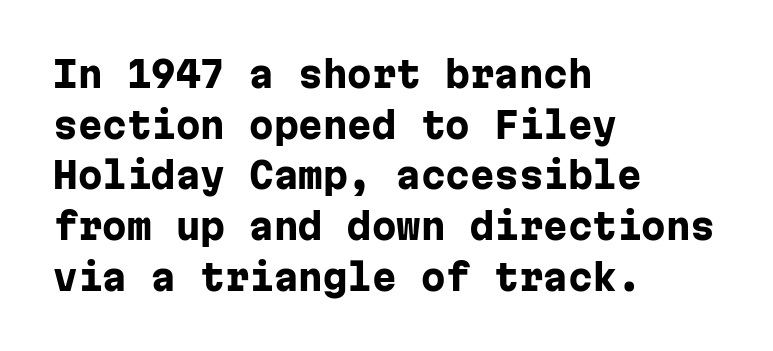
The image shows 35 px heavy sans-serif type, upright, monospaced; set left-aligned, normal line spacing (1.45x), normal letter spacing, not underlined; low stroke contrast and a medium x-height.
